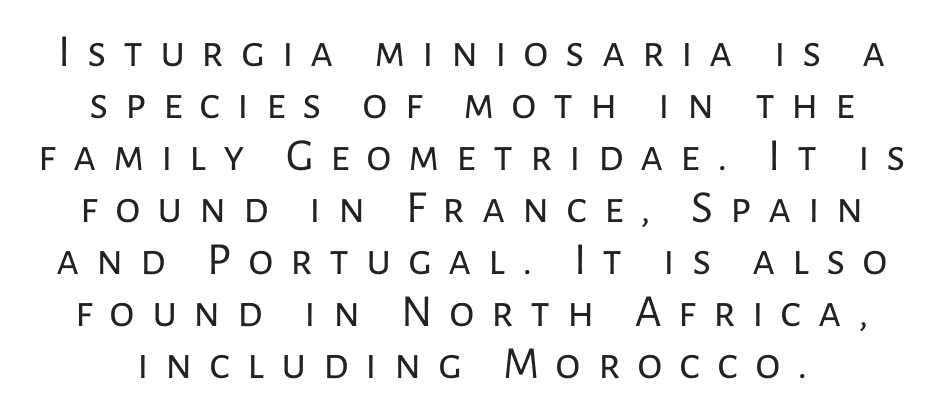
Q: Is the text bold? A: No.
Q: Is the text italic (slanted)? A: No, it is upright.
Q: Is the typeface a serif or a sans-serif typeface? A: Sans-serif.
Q: Is the text underlined? A: No.
Q: Is the spacing between letters normal or unusually wide? A: Unusually wide.
Q: Is the spacing between lines tight, normal or loose? A: Tight.
Q: Width (condensed, normal, or wide)? A: Normal.
Q: Stroke contrast? A: Low.
Q: x-height? A: Medium.
Q: Monospaced? A: No.
